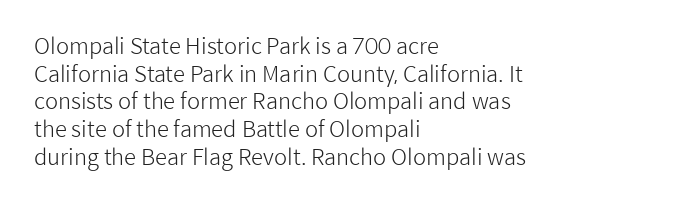
The image shows 22 px text type, upright; set left-aligned, normal line spacing (1.26x), normal letter spacing, not underlined.
